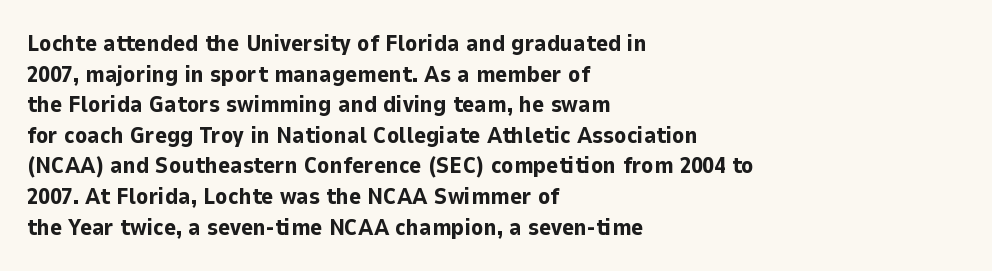
The image shows 23 px bold type, upright; set left-aligned, normal line spacing (1.33x), normal letter spacing, not underlined.
